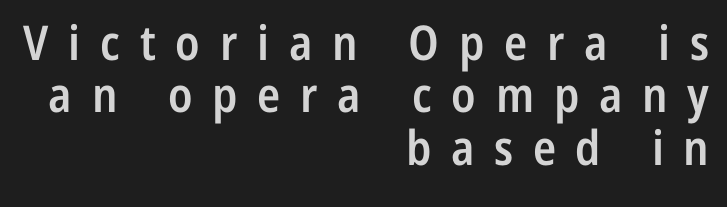
The image shows 48 px semibold, condensed sans-serif type, upright; set right-aligned, tight line spacing (1.09x), unusually wide letter spacing (+0.41 em), not underlined; low stroke contrast and a medium x-height.
